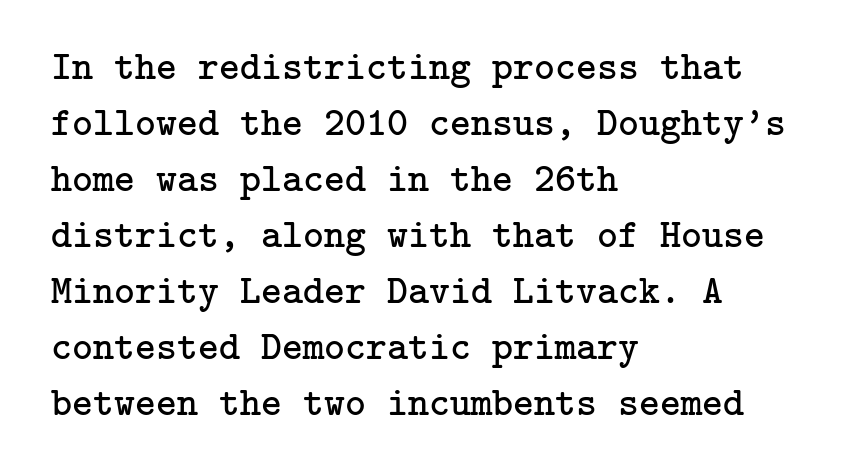
Q: Is the text bold? A: No.
Q: Is the text italic (slanted)? A: No, it is upright.
Q: Is the typeface a serif or a sans-serif typeface? A: Serif.
Q: Is the text underlined? A: No.
Q: How is the paragraph aligned? A: Left-aligned.
Q: Is the spacing between letters normal or unusually wide? A: Normal.
Q: Is the spacing between lines tight, normal or loose? A: Normal.
Q: Width (condensed, normal, or wide)? A: Normal.
Q: Stroke contrast? A: Low.
Q: x-height? A: Medium.
